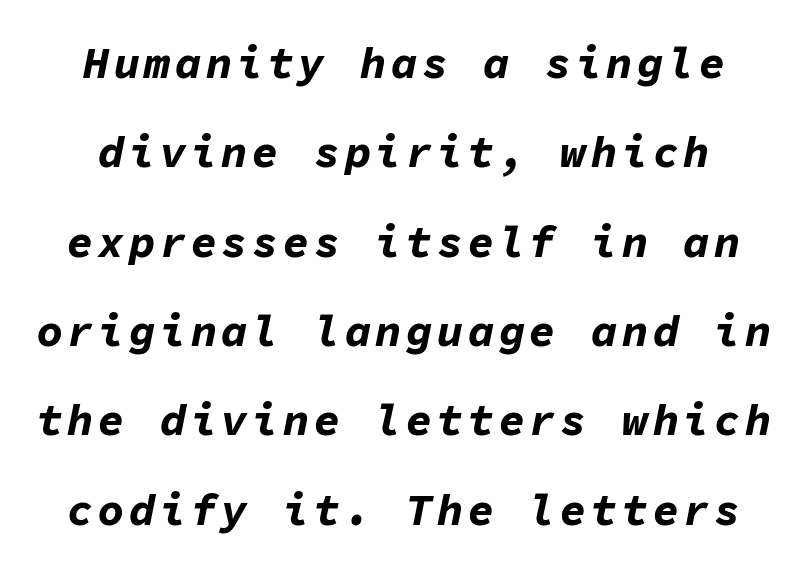
{"italic": "yes", "lean": "right", "slant_degrees": 11, "bold": "yes", "weight": "bold", "width": "normal", "stroke_contrast": "low", "x_height": "medium", "monospaced": "yes", "underline": "no", "line_spacing": "loose", "line_spacing_ratio": 2.03, "glyph_px": 44}
